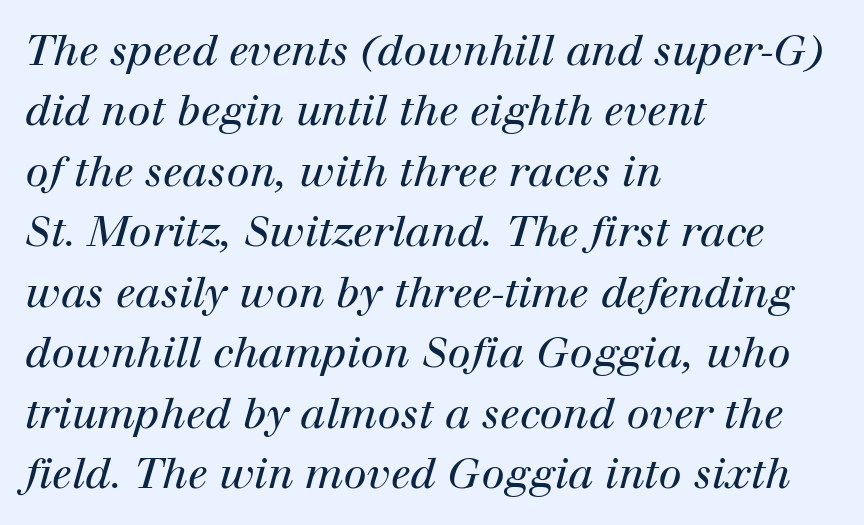
The image shows 42 px regular-weight serif type, italic (leaning right); set left-aligned, normal line spacing (1.44x), normal letter spacing, not underlined; high stroke contrast and a medium x-height.
